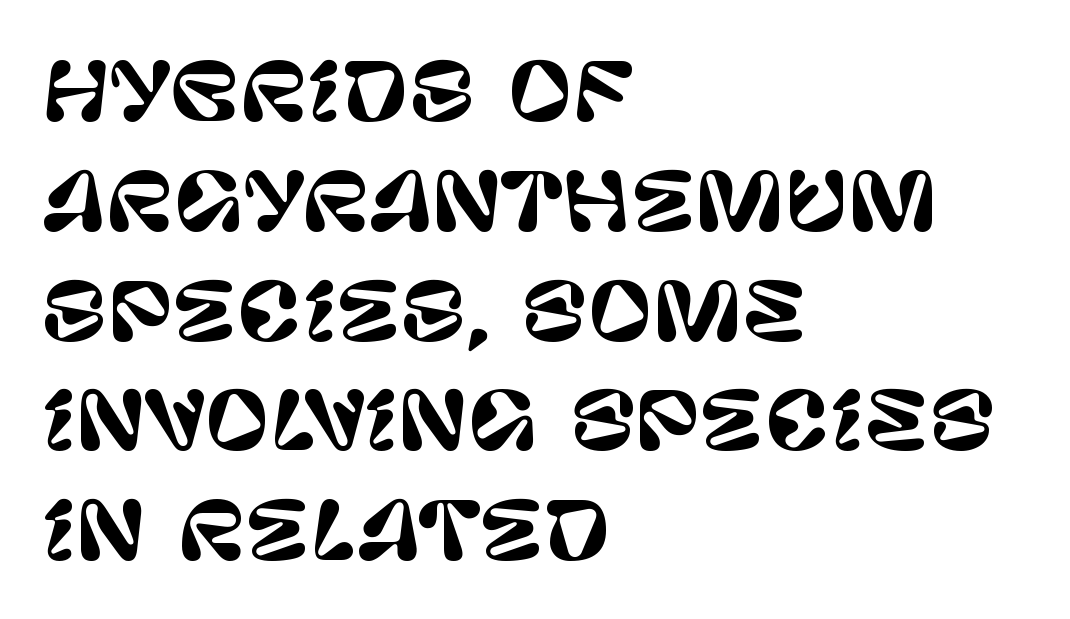
{"serif": "no", "width": "normal", "stroke_contrast": "low", "x_height": "large", "monospaced": "no", "underline": "no", "align": "left", "line_spacing": "normal", "line_spacing_ratio": 1.39, "letter_spacing": "normal", "letter_spacing_em": 0.0, "glyph_px": 79}
